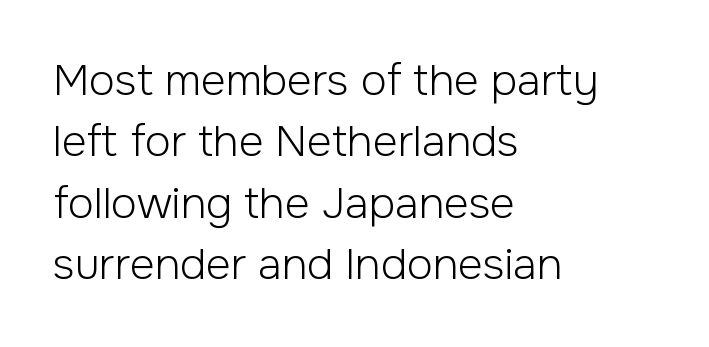
{"serif": "no", "italic": "no", "bold": "no", "weight": "light", "width": "normal", "stroke_contrast": "low", "x_height": "medium", "monospaced": "no", "underline": "no", "align": "left", "line_spacing": "normal", "line_spacing_ratio": 1.43, "letter_spacing": "normal", "letter_spacing_em": 0.0, "glyph_px": 43}
